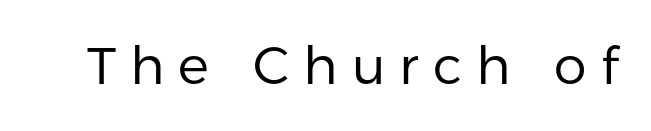
This rendering widens character spacing well past its baseline value. The cut favours lightness, reaching ordinary text weight at its darkest. Type style note: lacks serifs. Character widths vary here, with narrow letters taking less room than wide ones.
